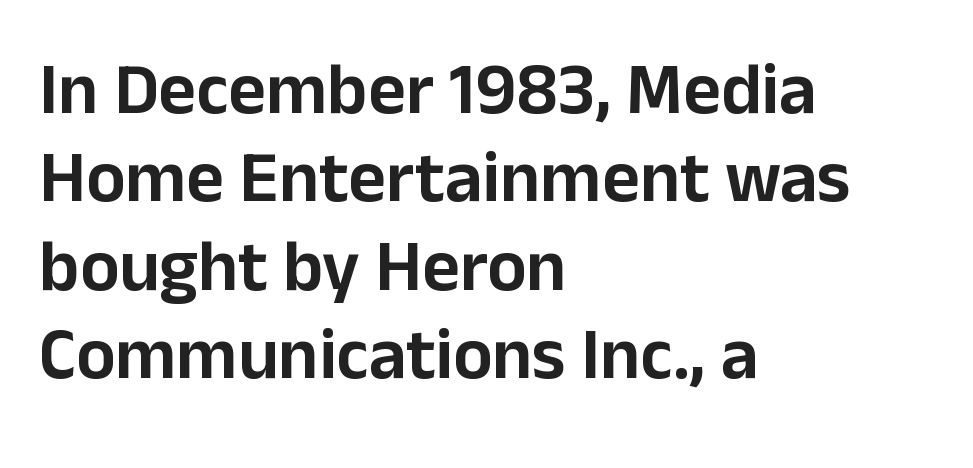
Q: Is the text italic (slanted)? A: No, it is upright.
Q: Is the typeface a serif or a sans-serif typeface? A: Sans-serif.
Q: Is the text underlined? A: No.
Q: How is the paragraph aligned? A: Left-aligned.
Q: Is the spacing between letters normal or unusually wide? A: Normal.
Q: Width (condensed, normal, or wide)? A: Normal.
Q: Stroke contrast? A: Low.
Q: x-height? A: Medium.
Q: Monospaced? A: No.
